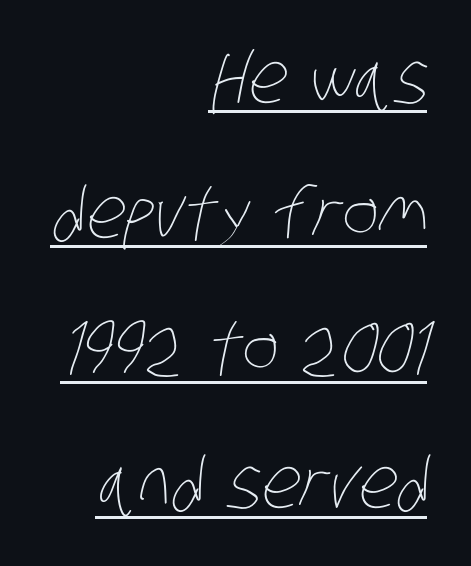
A rule runs beneath these lines of type. What's the leading like? Stretched, with rows far apart. If you drew a ruler down the right edge, every line would touch it. No extra tracking has been applied to these lines. Note the varied advance widths — an 'i' is clearly narrower than an 'm'.
